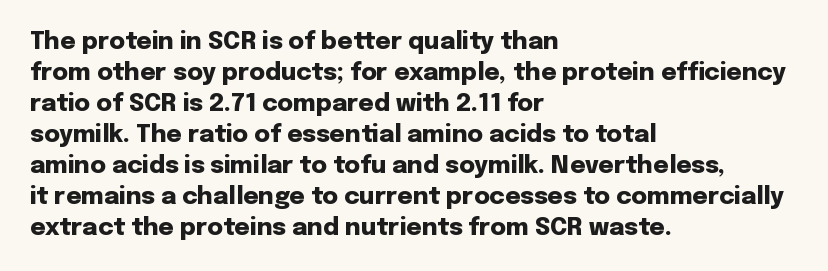
{"italic": "no", "bold": "yes", "underline": "no", "align": "left", "line_spacing": "normal", "line_spacing_ratio": 1.29, "letter_spacing": "normal", "letter_spacing_em": 0.0, "glyph_px": 24}
